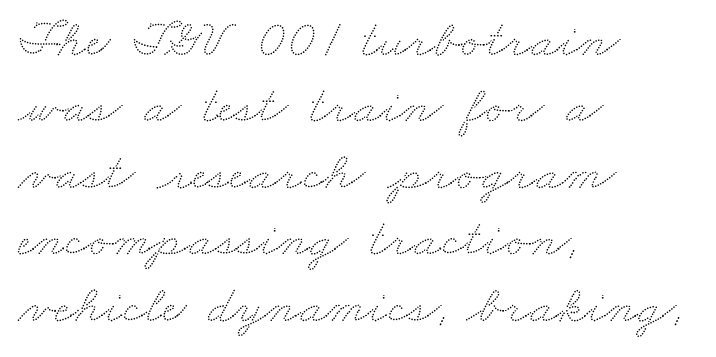
{"width": "wide", "stroke_contrast": "low", "x_height": "small", "monospaced": "no", "underline": "no", "align": "left", "line_spacing_ratio": 1.23, "letter_spacing": "normal", "letter_spacing_em": 0.0, "glyph_px": 54}
